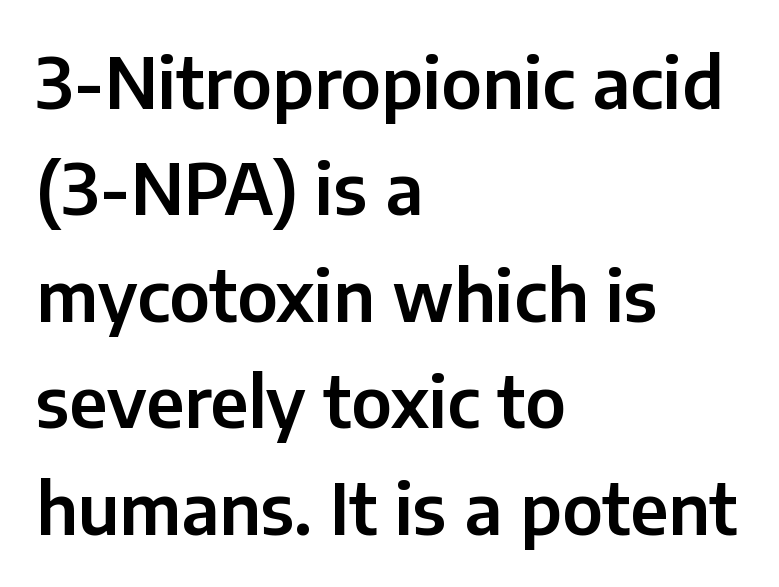
Descenders are the only things crossing below the line. You could call the tracking neutral — neither tight nor loose. If you drew a line through each stem, it would be perfectly vertical. Compared with a centered layout, this one pins lines to the left instead.
